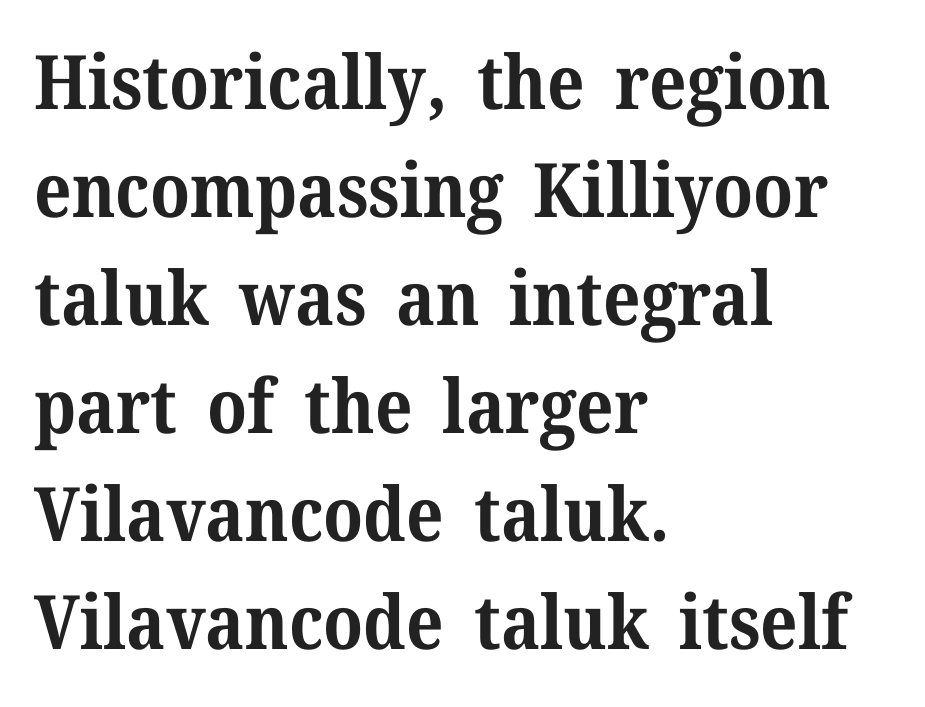
Is the block centered? No — it sits flush against the left margin. Between one letter and the next there's only the usual sliver of space. The face used here is proportionally spaced, like ordinary book or web type. The glyphs have the mass of a bold cut.
